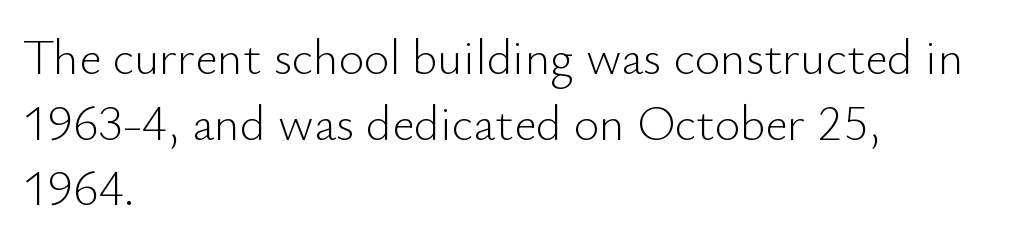
{"serif": "no", "italic": "no", "bold": "no", "weight": "light", "width": "normal", "stroke_contrast": "low", "x_height": "small", "monospaced": "no", "underline": "no", "align": "left", "line_spacing": "normal", "line_spacing_ratio": 1.34, "letter_spacing": "normal", "letter_spacing_em": 0.0, "glyph_px": 49}
